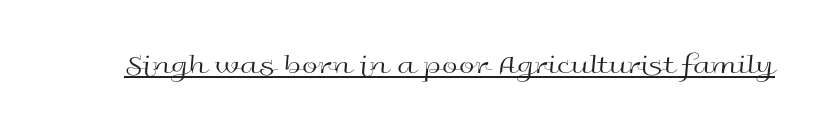
Students, note that the glyphs here touch the page at normal intervals. Glance below the letters and you will spot a drawn line. The specimen reads as upright at a glance. Counters stay open thanks to moderate or lighter strokes. These lines are rendered in a variable-pitch font. Letterform terminals end flat and unadorned throughout the passage.
